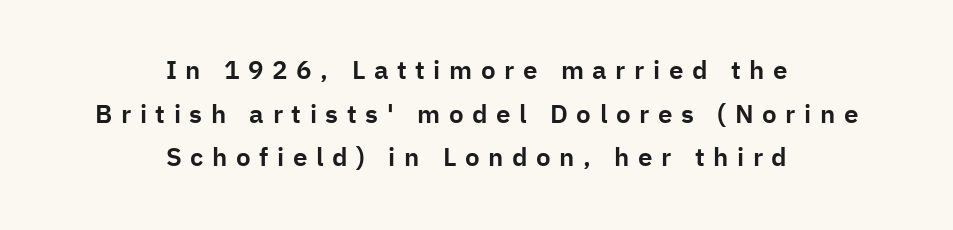
The image shows 26 px text type, upright; set centered, normal line spacing (1.68x), unusually wide letter spacing (+0.33 em), not underlined.
